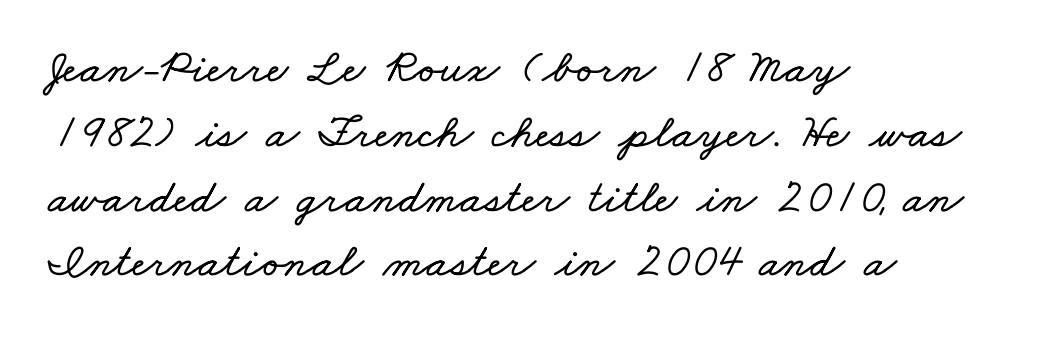
Q: Is the text underlined? A: No.
Q: How is the paragraph aligned? A: Left-aligned.
Q: Is the spacing between letters normal or unusually wide? A: Normal.
Q: Is the spacing between lines tight, normal or loose? A: Normal.
Q: Width (condensed, normal, or wide)? A: Wide.
Q: Stroke contrast? A: Low.
Q: x-height? A: Small.
Q: Monospaced? A: No.
